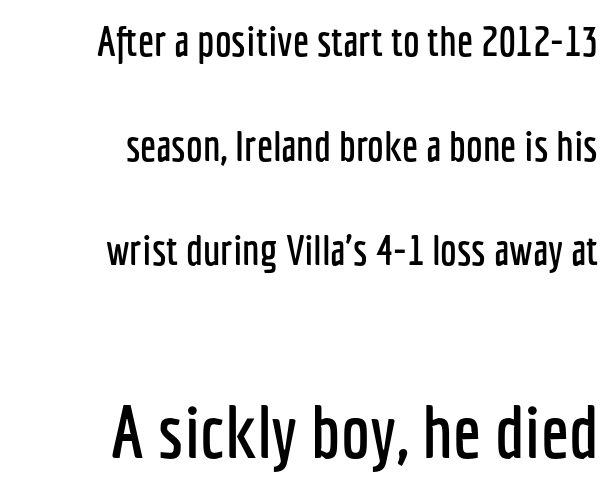
Q: Is the text italic (slanted)? A: No, it is upright.
Q: Is the typeface a serif or a sans-serif typeface? A: Sans-serif.
Q: Is the text underlined? A: No.
Q: How is the paragraph aligned? A: Right-aligned.
Q: Is the spacing between letters normal or unusually wide? A: Normal.
Q: Is the spacing between lines tight, normal or loose? A: Loose.
Q: Which block of text is set in a larger size, the first (top) or the second (bottom)? A: The second (bottom) one.
Q: Width (condensed, normal, or wide)? A: Condensed.
Q: Stroke contrast? A: Low.
Q: x-height? A: Medium.
Q: Monospaced? A: No.
